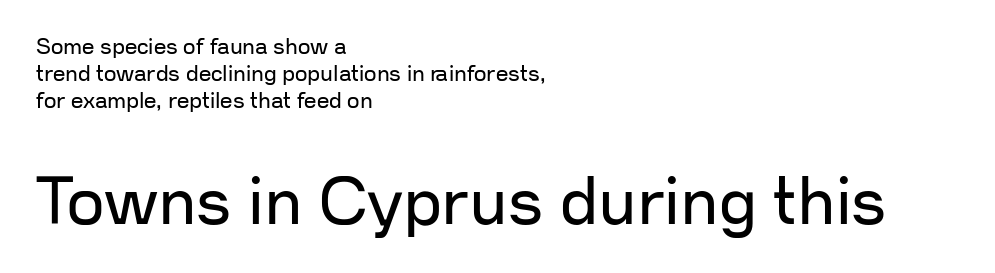
The image shows 66 px regular-weight sans-serif type, upright; set left-aligned, line spacing 1.23x, normal letter spacing, not underlined; the second (bottom) block is 3.0x larger; low stroke contrast and a medium x-height.
